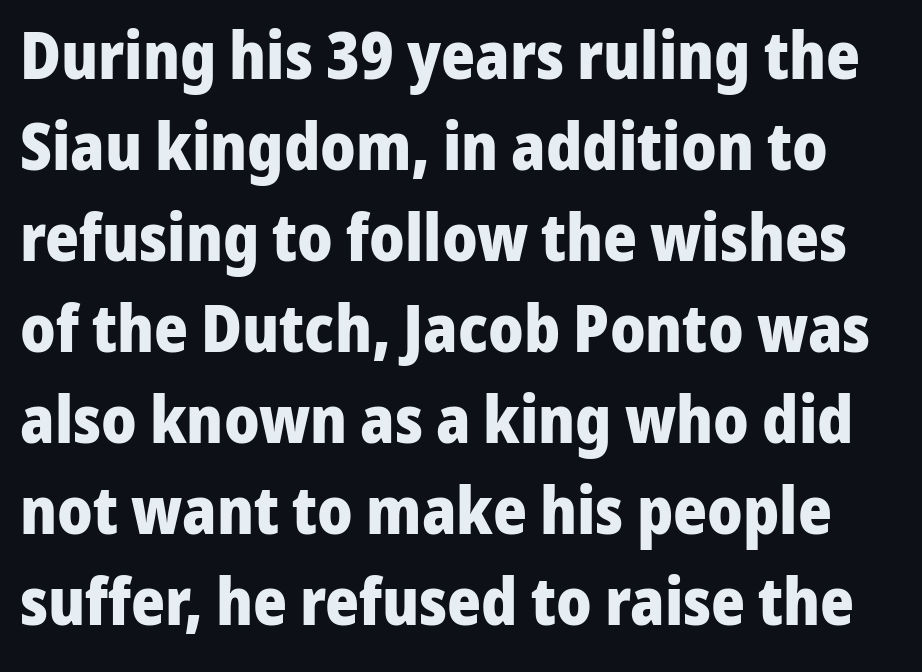
Heft: maximum for text — a bold. The typography opts for an upright posture over an oblique one. This sample has the flowing, uneven cadence of proportional lettering. The area under the type is left untouched. Nothing unusual about the tracking: characters are spaced as the font intends. The rendering shows plain stroke endings on the letterforms — a sans-serif design.
